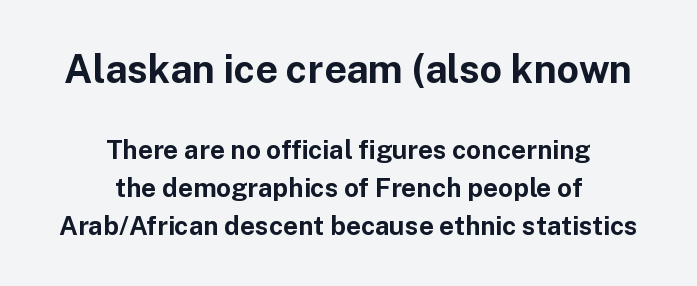
The image shows 39 px bold sans-serif type, upright; set centered, normal line spacing (1.47x), normal letter spacing, not underlined; the first (top) block is 1.5x larger; low stroke contrast and a medium x-height.
